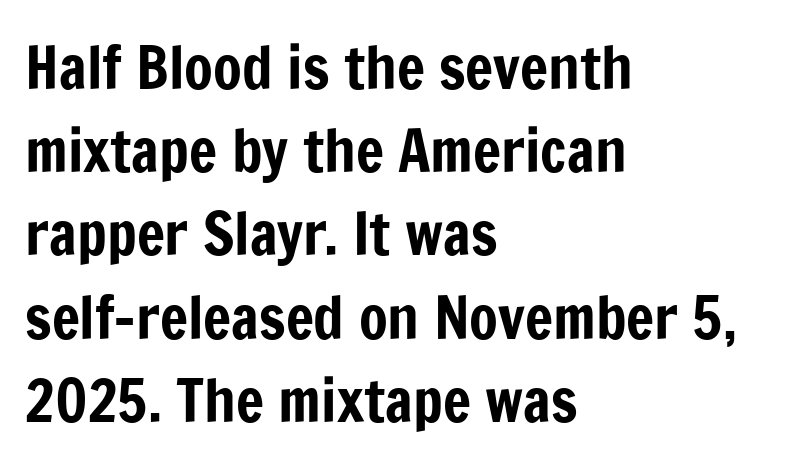
Q: Is the text italic (slanted)? A: No, it is upright.
Q: Is the typeface a serif or a sans-serif typeface? A: Sans-serif.
Q: Is the text underlined? A: No.
Q: How is the paragraph aligned? A: Left-aligned.
Q: Is the spacing between letters normal or unusually wide? A: Normal.
Q: Is the spacing between lines tight, normal or loose? A: Normal.
Q: Width (condensed, normal, or wide)? A: Condensed.
Q: Stroke contrast? A: Low.
Q: x-height? A: Medium.
Q: Monospaced? A: No.
